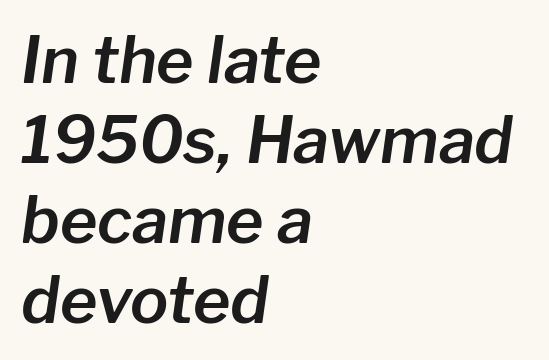
Layout note: lines flush left. Horizontal bands of white between lines are of average thickness. The letterforms sit shoulder to shoulder at normal distance. The face used here has a pronounced slope to its letters. You could not count columns in this text — the font is proportionally spaced. The gap between lines stays unmarked.
